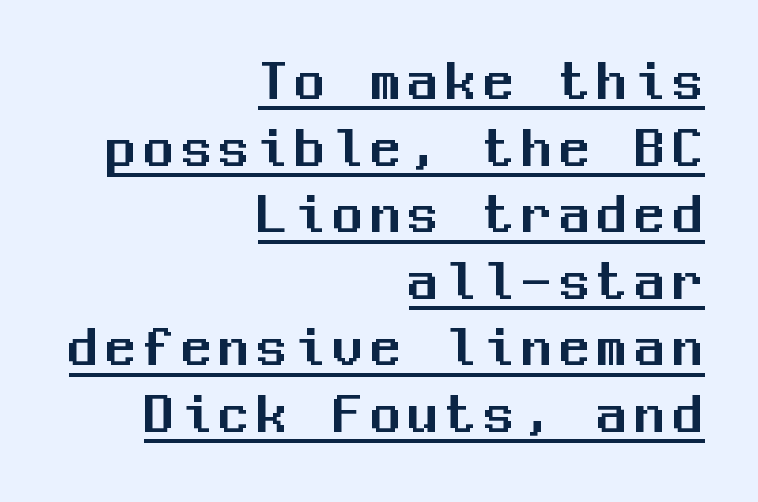
Q: Is the text italic (slanted)? A: No, it is upright.
Q: Is the typeface a serif or a sans-serif typeface? A: Sans-serif.
Q: Is the text underlined? A: Yes.
Q: How is the paragraph aligned? A: Right-aligned.
Q: Is the spacing between lines tight, normal or loose? A: Tight.
Q: Width (condensed, normal, or wide)? A: Normal.
Q: Stroke contrast? A: Medium.
Q: x-height? A: Medium.
Q: Monospaced? A: Yes.
